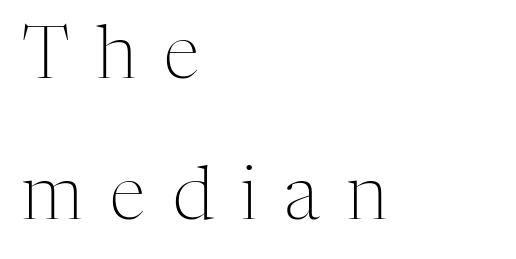
{"serif": "yes", "italic": "no", "bold": "no", "weight": "light", "width": "normal", "stroke_contrast": "medium", "x_height": "medium", "monospaced": "no", "underline": "no", "align": "left", "line_spacing": "loose", "line_spacing_ratio": 1.96, "letter_spacing": "wide", "letter_spacing_em": 0.38, "glyph_px": 72}
